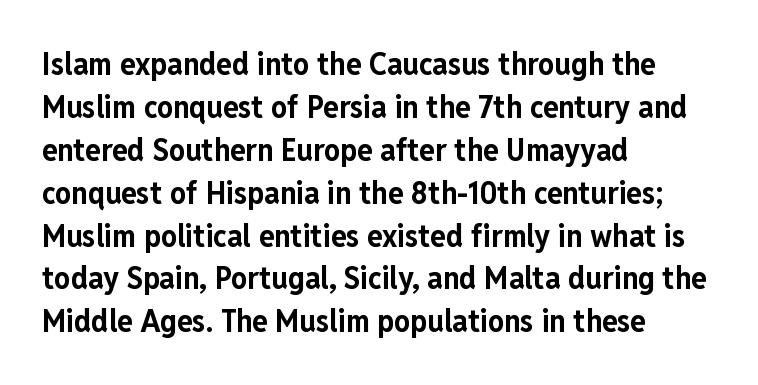
The image shows 32 px bold, condensed sans-serif type, upright; set left-aligned, normal line spacing (1.34x), normal letter spacing, not underlined; low stroke contrast and a medium x-height.
